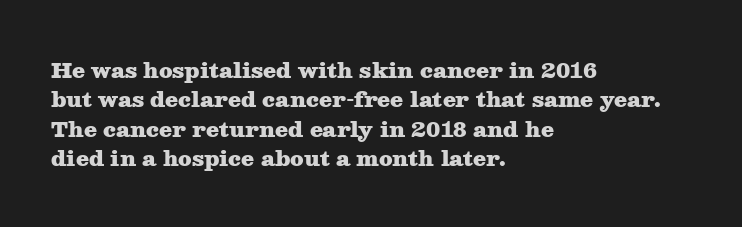
The image shows 21 px bold type, upright; set left-aligned, normal line spacing (1.4x), normal letter spacing, not underlined.
